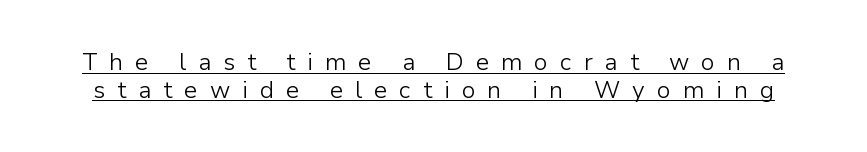
These lines have a slow, spaced-out rhythm from letter to letter. On a weight scale, this lands at 450 or below. It's the straight-up-and-down kind of type. The passage shown is underscored from start to finish.
